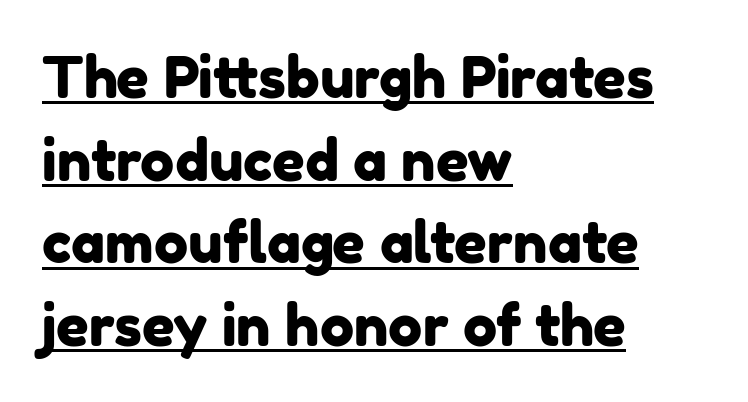
Q: Is the typeface a serif or a sans-serif typeface? A: Sans-serif.
Q: Is the text underlined? A: Yes.
Q: How is the paragraph aligned? A: Left-aligned.
Q: Is the spacing between letters normal or unusually wide? A: Normal.
Q: Is the spacing between lines tight, normal or loose? A: Normal.
Q: Width (condensed, normal, or wide)? A: Normal.
Q: Stroke contrast? A: Low.
Q: x-height? A: Medium.
Q: Monospaced? A: No.
